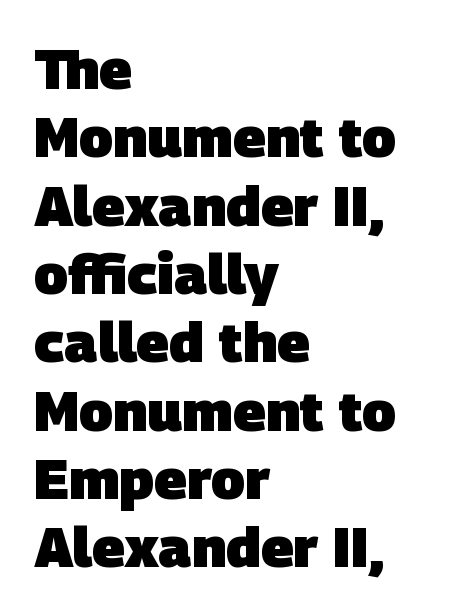
{"serif": "no", "bold": "yes", "weight": "heavy", "width": "normal", "stroke_contrast": "low", "x_height": "large", "monospaced": "no", "underline": "no", "align": "left", "line_spacing_ratio": 1.22, "letter_spacing": "normal", "letter_spacing_em": 0.0, "glyph_px": 56}
